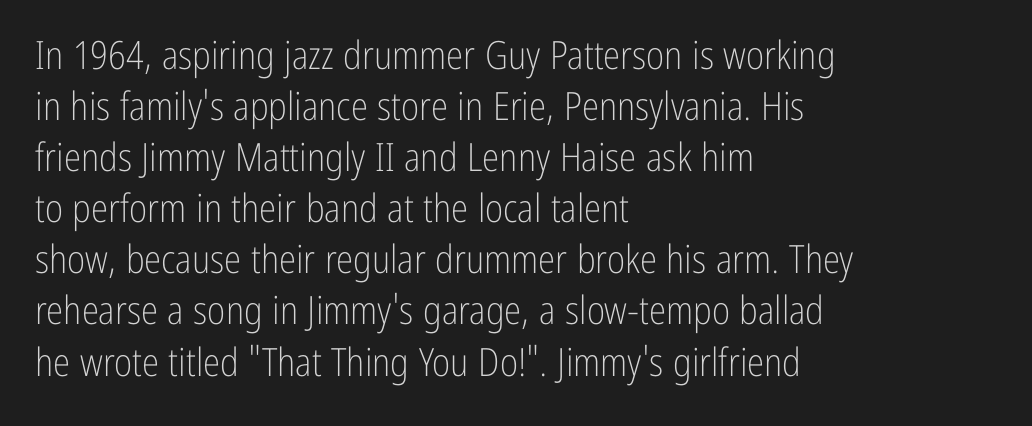
Q: Is the text bold? A: No.
Q: Is the text italic (slanted)? A: No, it is upright.
Q: Is the typeface a serif or a sans-serif typeface? A: Sans-serif.
Q: Is the text underlined? A: No.
Q: How is the paragraph aligned? A: Left-aligned.
Q: Is the spacing between letters normal or unusually wide? A: Normal.
Q: Is the spacing between lines tight, normal or loose? A: Normal.
Q: Width (condensed, normal, or wide)? A: Condensed.
Q: Stroke contrast? A: Low.
Q: x-height? A: Medium.
Q: Monospaced? A: No.
